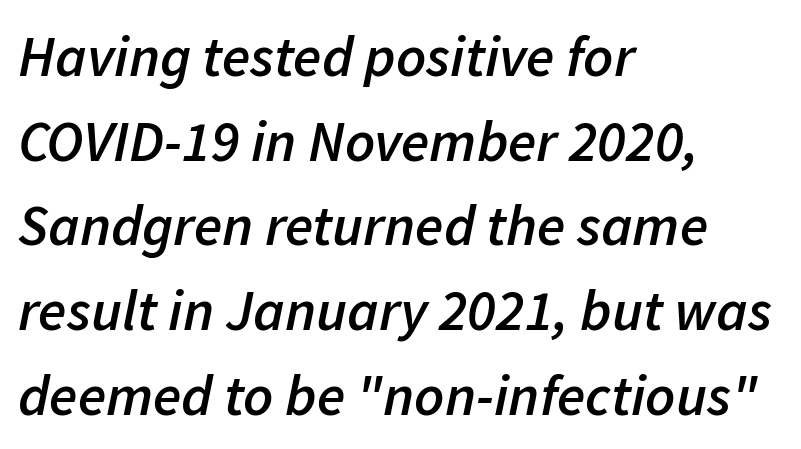
Does the leading feel generous? No, just average. What weight is shown? A semibold, between regular and bold. Each letter keeps its own natural width here, so spacing adapts to shape. There's an unmistakable incline to the writing here. The paragraph has a hard left edge and a soft right edge.
